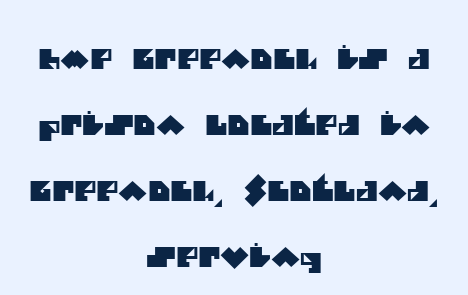
Both edges are ragged and mirror each other, which tells us the setting is centered. This block would shrink considerably if given ordinary leading; it's expanded now. Has an underline been added? It has not. No extra tracking has been applied to these lines.
